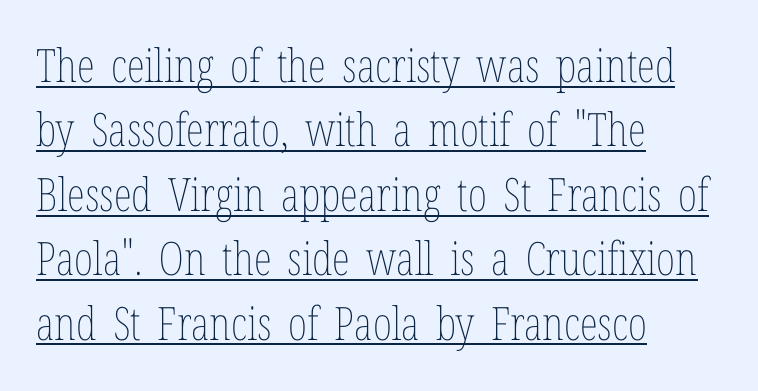
This is not heavy type; no bold has been used. Rendered with straight, roman letterforms. Nothing unusual about the tracking: characters are spaced as the font intends. Is this a fixed-width face? No — the glyphs have proportional, varying widths. The paragraph shown leans on its left margin.
